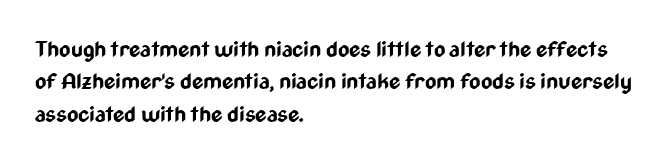
The image shows 22 px bold type, upright; set left-aligned, normal line spacing (1.47x), normal letter spacing, not underlined.
